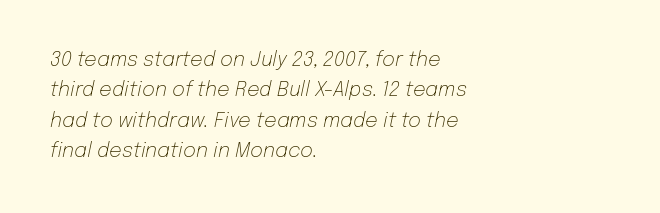
Q: Is the text bold? A: No.
Q: Is the text italic (slanted)? A: Yes, it leans right by about 12 degrees.
Q: Is the text underlined? A: No.
Q: How is the paragraph aligned? A: Left-aligned.
Q: Is the spacing between letters normal or unusually wide? A: Normal.
Q: Is the spacing between lines tight, normal or loose? A: Normal.
